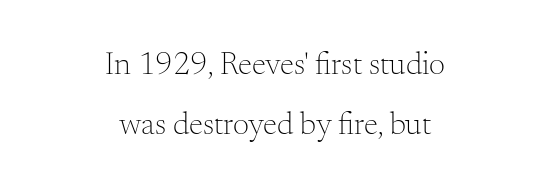
The image shows 32 px light serif type, upright; set centered, line spacing 1.87x, normal letter spacing, not underlined; medium stroke contrast and a small x-height.
